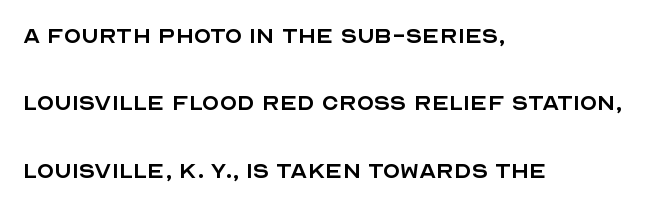
The image shows 28 px regular-weight sans-serif type, upright; set left-aligned, loose line spacing (2.41x), normal letter spacing, not underlined; a large x-height.
